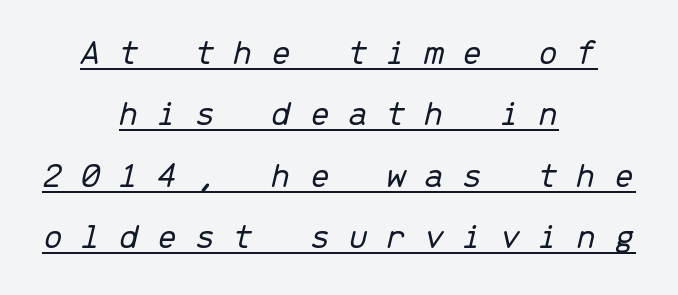
Q: Is the text bold? A: No.
Q: Is the text italic (slanted)? A: Yes, it leans right by about 13 degrees.
Q: Is the text underlined? A: Yes.
Q: How is the paragraph aligned? A: Centered.
Q: Is the spacing between letters normal or unusually wide? A: Unusually wide.
Q: Is the spacing between lines tight, normal or loose? A: Normal.
Q: Width (condensed, normal, or wide)? A: Normal.
Q: Stroke contrast? A: Low.
Q: x-height? A: Medium.
Q: Monospaced? A: Yes.
